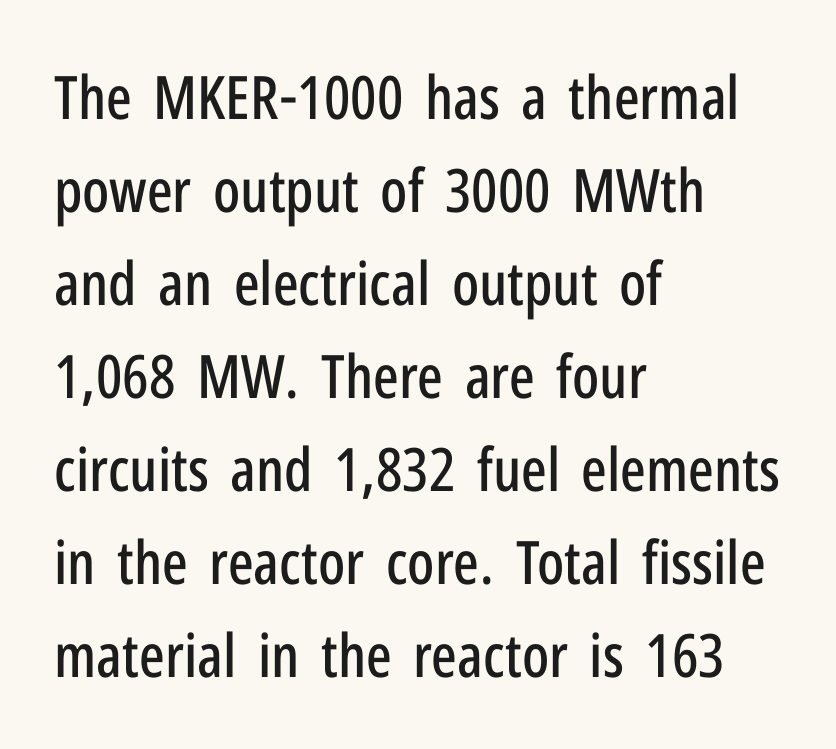
{"serif": "no", "italic": "no", "width": "condensed", "stroke_contrast": "low", "x_height": "medium", "monospaced": "no", "underline": "no", "align": "left", "line_spacing": "normal", "line_spacing_ratio": 1.55, "letter_spacing": "normal", "letter_spacing_em": 0.0, "glyph_px": 60}
